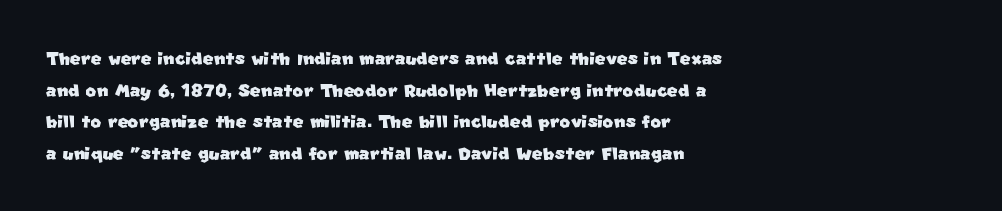
{"underline": "no", "align": "left", "line_spacing": "normal", "line_spacing_ratio": 1.37, "letter_spacing": "normal", "letter_spacing_em": 0.0, "glyph_px": 23}
